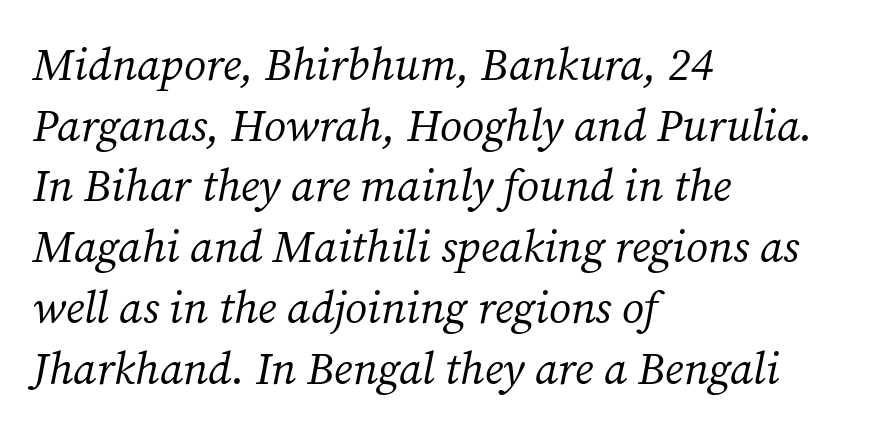
Q: Is the text bold? A: No.
Q: Is the text italic (slanted)? A: Yes, it leans right by about 12 degrees.
Q: Is the typeface a serif or a sans-serif typeface? A: Serif.
Q: Is the text underlined? A: No.
Q: How is the paragraph aligned? A: Left-aligned.
Q: Is the spacing between letters normal or unusually wide? A: Normal.
Q: Is the spacing between lines tight, normal or loose? A: Normal.
Q: Width (condensed, normal, or wide)? A: Normal.
Q: Stroke contrast? A: Medium.
Q: x-height? A: Medium.
Q: Monospaced? A: No.
